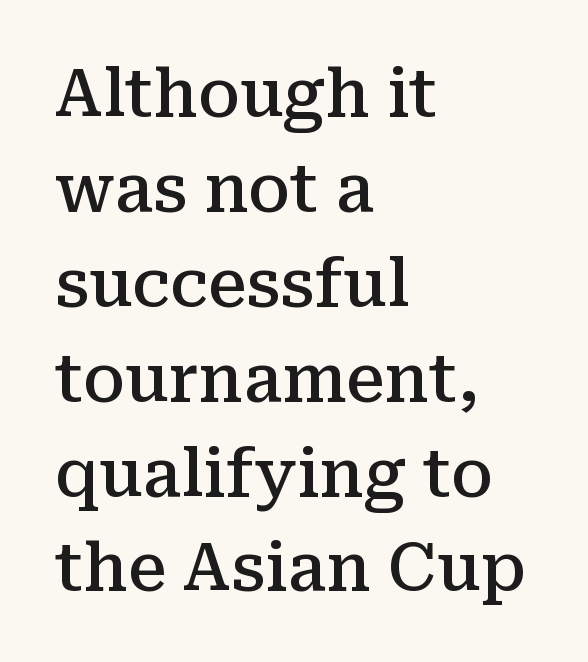
The image shows 65 px semibold serif type, upright; set left-aligned, normal line spacing (1.46x), normal letter spacing, not underlined; medium stroke contrast and a medium x-height.
